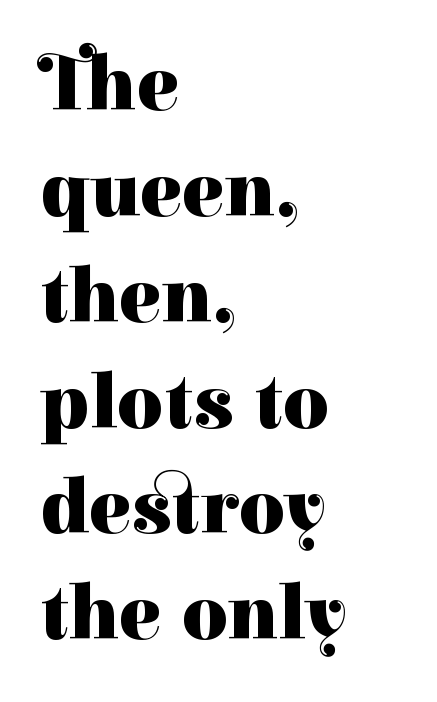
This is roman type, the default non-slanted kind. Baseline-to-baseline distance is the conventional proportion of letter height. The typeface chosen for these lines features serifs. This rendering features lettering with no underline. The paragraph has a hard left edge and a soft right edge.
